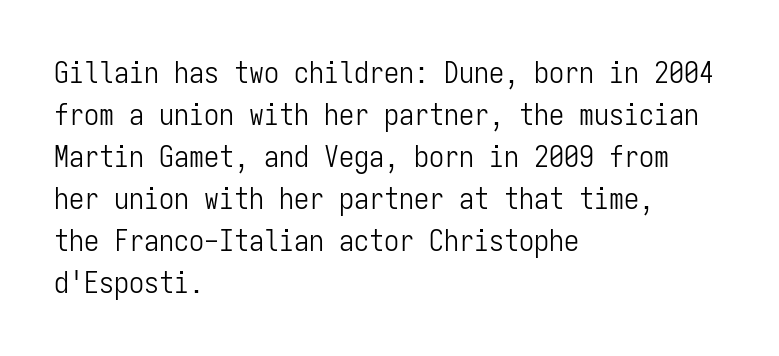
The image shows 30 px light, condensed sans-serif type, upright, monospaced; set left-aligned, normal line spacing (1.4x), normal letter spacing, not underlined; low stroke contrast and a medium x-height.
